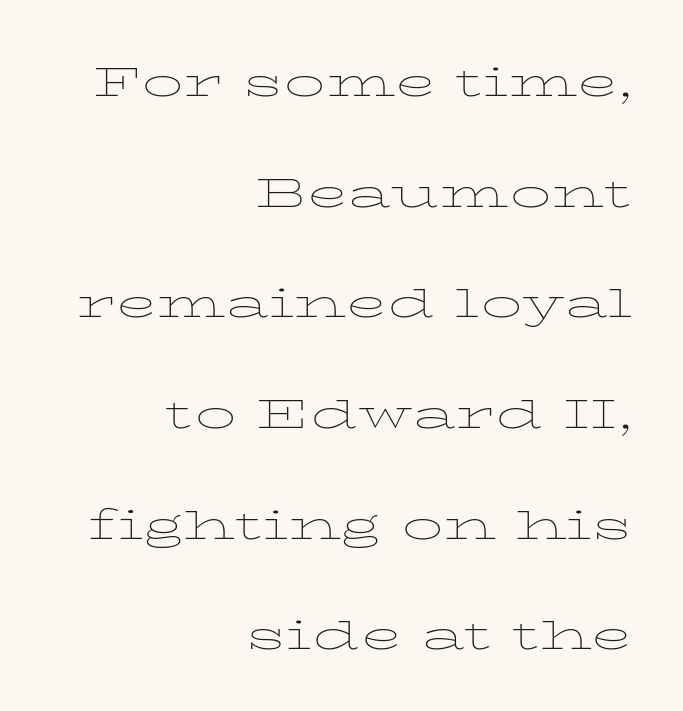
Q: Is the text bold? A: No.
Q: Is the text italic (slanted)? A: No, it is upright.
Q: Is the text underlined? A: No.
Q: How is the paragraph aligned? A: Right-aligned.
Q: Is the spacing between letters normal or unusually wide? A: Normal.
Q: Is the spacing between lines tight, normal or loose? A: Loose.
Q: Width (condensed, normal, or wide)? A: Wide.
Q: Stroke contrast? A: Low.
Q: x-height? A: Medium.
Q: Monospaced? A: No.
